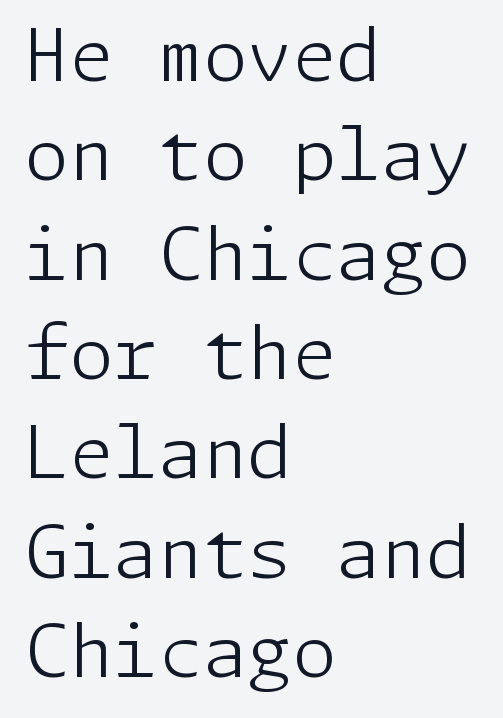
Q: Is the text bold? A: No.
Q: Is the text italic (slanted)? A: No, it is upright.
Q: Is the typeface a serif or a sans-serif typeface? A: Sans-serif.
Q: Is the text underlined? A: No.
Q: How is the paragraph aligned? A: Left-aligned.
Q: Is the spacing between letters normal or unusually wide? A: Normal.
Q: Is the spacing between lines tight, normal or loose? A: Normal.
Q: Width (condensed, normal, or wide)? A: Normal.
Q: Stroke contrast? A: Low.
Q: x-height? A: Medium.
